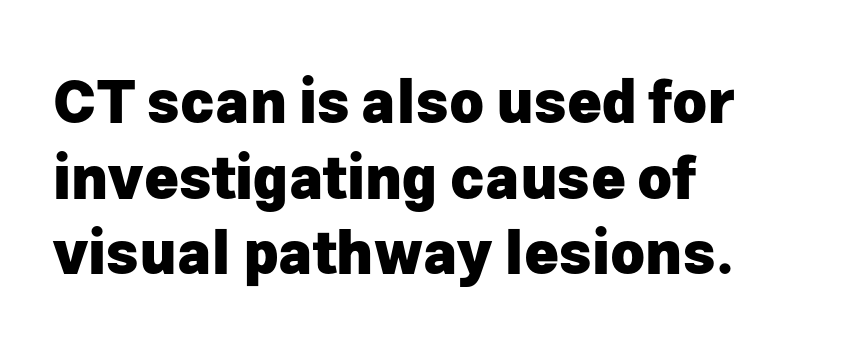
{"serif": "no", "italic": "no", "bold": "yes", "weight": "heavy", "width": "normal", "stroke_contrast": "low", "x_height": "medium", "monospaced": "no", "underline": "no", "align": "left", "line_spacing": "normal", "line_spacing_ratio": 1.28, "letter_spacing": "normal", "letter_spacing_em": 0.0, "glyph_px": 59}
